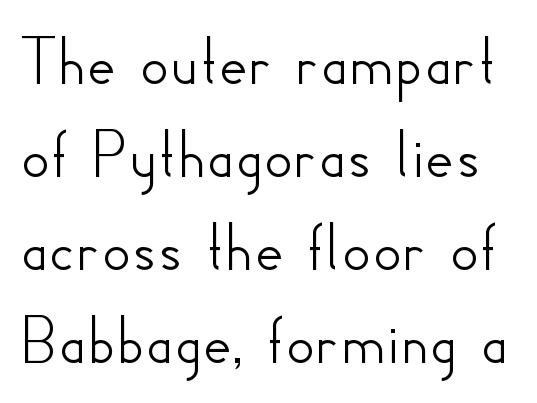
The image shows 71 px sans-serif type, upright; set normal line spacing (1.31x), normal letter spacing, not underlined; low stroke contrast and a small x-height.
